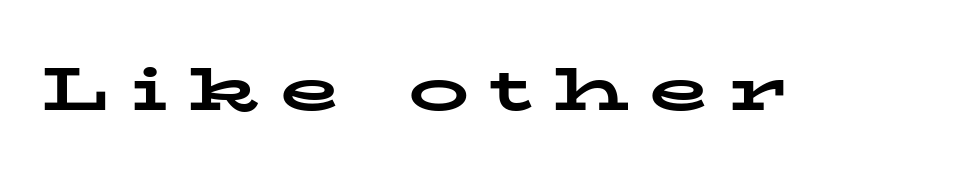
The image shows 61 px bold, wide serif type, upright; set unusually wide letter spacing (+0.34 em), not underlined; low stroke contrast and a medium x-height.
